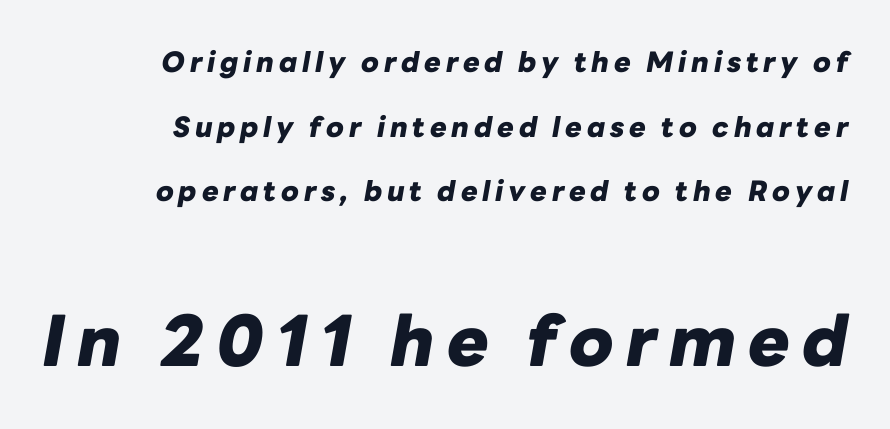
{"italic": "yes", "lean": "right", "slant_degrees": 10, "bold": "yes", "weight": "heavy", "width": "normal", "stroke_contrast": "low", "x_height": "medium", "monospaced": "no", "underline": "no", "line_spacing": "loose", "line_spacing_ratio": 2.31, "larger_block": "second", "size_ratio": 2.5, "glyph_px": 70}
